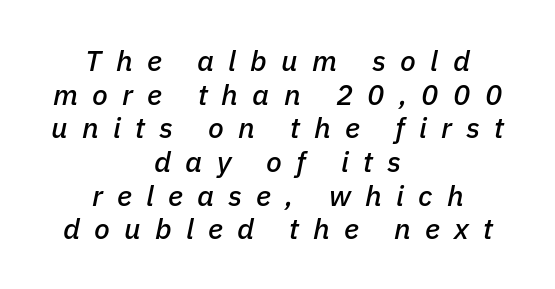
{"italic": "yes", "lean": "right", "slant_degrees": 11, "width": "normal", "stroke_contrast": "low", "x_height": "medium", "monospaced": "no", "underline": "no", "align": "center", "line_spacing_ratio": 1.16, "letter_spacing": "wide", "letter_spacing_em": 0.49, "glyph_px": 29}
